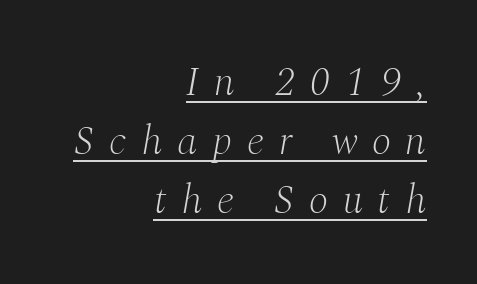
Q: Is the text bold? A: No.
Q: Is the text italic (slanted)? A: Yes, it leans right by about 10 degrees.
Q: Is the typeface a serif or a sans-serif typeface? A: Serif.
Q: Is the text underlined? A: Yes.
Q: How is the paragraph aligned? A: Right-aligned.
Q: Is the spacing between letters normal or unusually wide? A: Unusually wide.
Q: Is the spacing between lines tight, normal or loose? A: Normal.
Q: Width (condensed, normal, or wide)? A: Normal.
Q: Stroke contrast? A: Medium.
Q: x-height? A: Medium.
Q: Monospaced? A: No.
